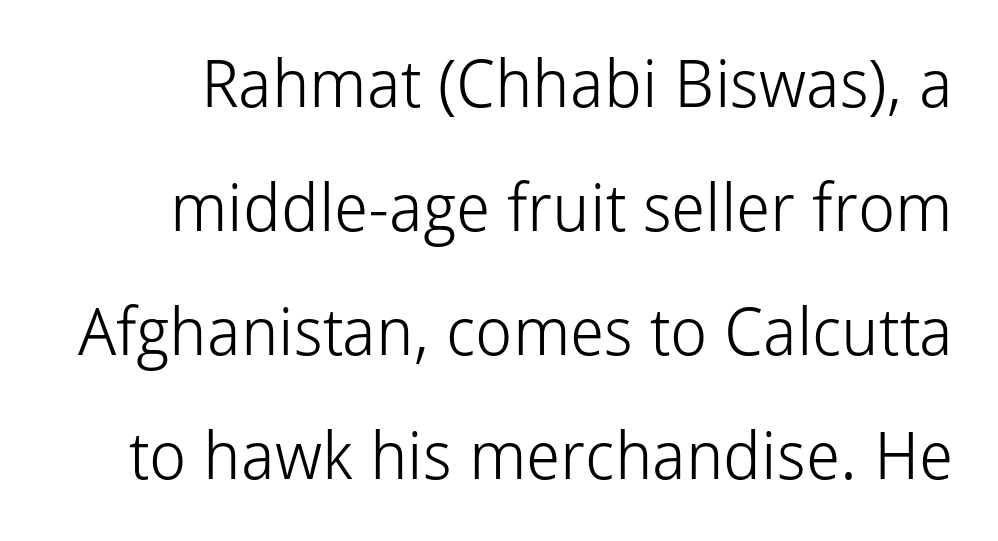
Q: Is the text bold? A: No.
Q: Is the text italic (slanted)? A: No, it is upright.
Q: Is the typeface a serif or a sans-serif typeface? A: Sans-serif.
Q: Is the text underlined? A: No.
Q: Is the spacing between letters normal or unusually wide? A: Normal.
Q: Width (condensed, normal, or wide)? A: Normal.
Q: Stroke contrast? A: Low.
Q: x-height? A: Medium.
Q: Monospaced? A: No.
